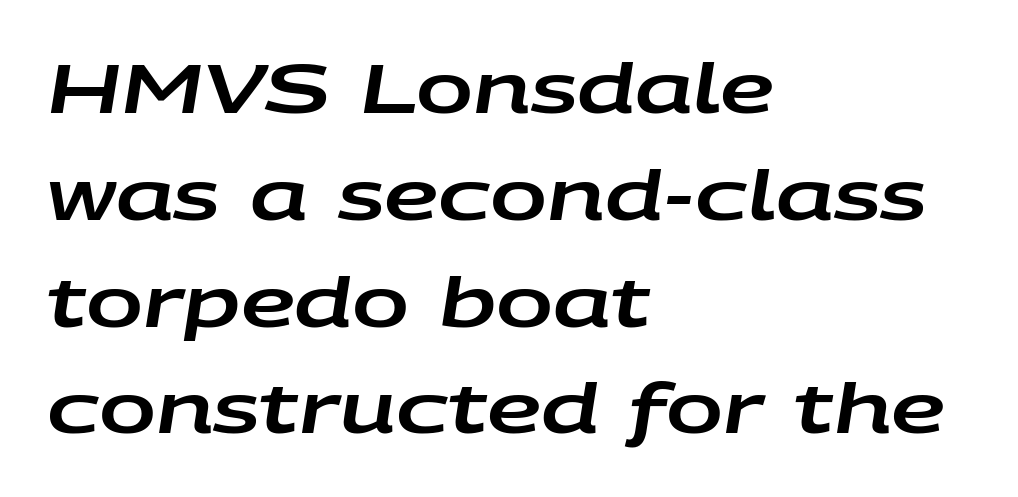
Honestly, there is no underline to notice here at all. The block of text has a typical density, with ordinary space between rows. Style check: oblique. The letters advance in unequal steps, a hallmark of proportional type. The lines are quadded left.
